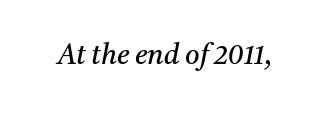
Q: Is the text bold? A: No.
Q: Is the text italic (slanted)? A: Yes, it leans right by about 11 degrees.
Q: Is the typeface a serif or a sans-serif typeface? A: Serif.
Q: Is the text underlined? A: No.
Q: Is the spacing between letters normal or unusually wide? A: Normal.
Q: Width (condensed, normal, or wide)? A: Normal.
Q: Stroke contrast? A: Medium.
Q: x-height? A: Medium.
Q: Monospaced? A: No.
